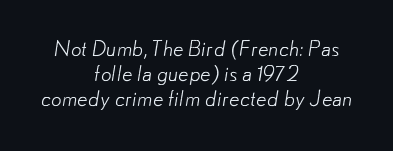
Q: Is the text bold? A: No.
Q: Is the text underlined? A: No.
Q: How is the paragraph aligned? A: Centered.
Q: Is the spacing between letters normal or unusually wide? A: Normal.
